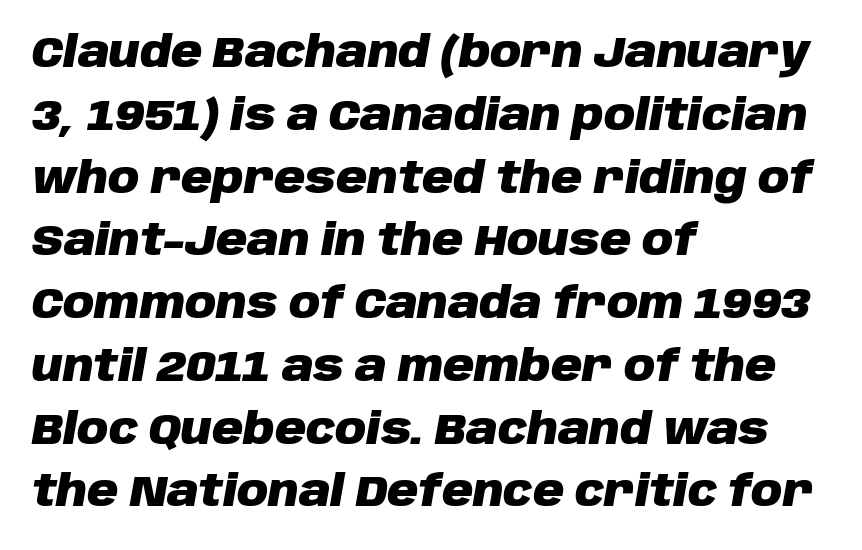
{"italic": "yes", "lean": "right", "slant_degrees": 10, "bold": "yes", "weight": "heavy", "width": "normal", "stroke_contrast": "low", "x_height": "large", "monospaced": "no", "underline": "no", "align": "left", "line_spacing": "normal", "line_spacing_ratio": 1.46, "letter_spacing": "normal", "letter_spacing_em": 0.0, "glyph_px": 43}
